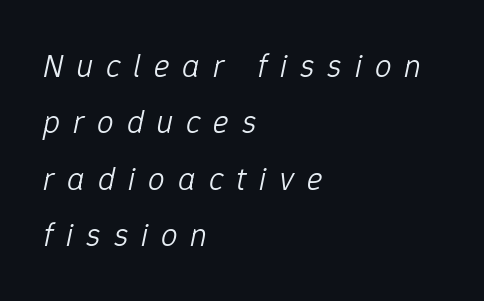
The image shows 33 px light type, italic (leaning right); set left-aligned, line spacing 1.71x, unusually wide letter spacing (+0.39 em), not underlined; low stroke contrast and a medium x-height.
